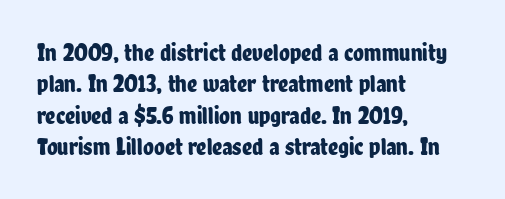
The space directly below the letters is spotless. Whoever set this chose a conventional vertical rhythm. The typesetter chose a ragged-right arrangement here. Posture: straight, roman, zero tilt. Standard letterfit; no display-style spreading of the glyphs.
